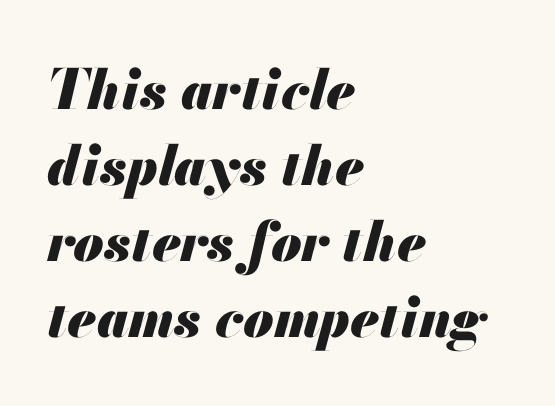
The image shows 55 px heavy type, italic (leaning right); set left-aligned, normal line spacing (1.38x), normal letter spacing, not underlined; medium stroke contrast and a small x-height.
